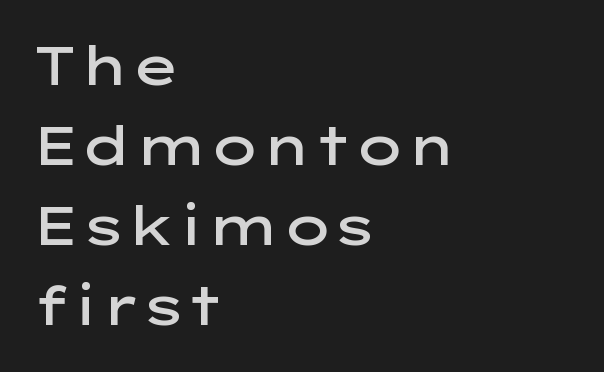
The image shows 53 px semibold, wide sans-serif type, upright; set left-aligned, normal line spacing (1.51x), normal letter spacing, not underlined; low stroke contrast and a medium x-height.
